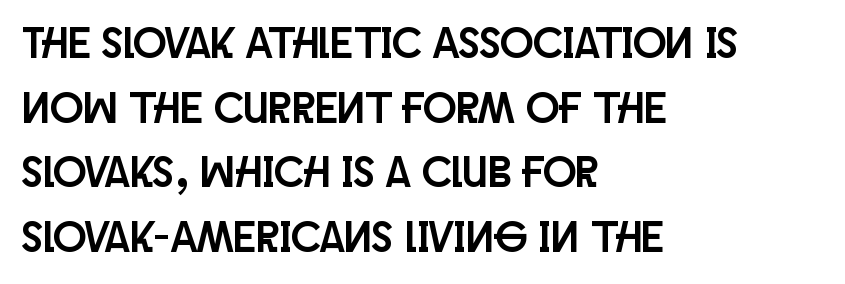
Q: Is the text italic (slanted)? A: No, it is upright.
Q: Is the typeface a serif or a sans-serif typeface? A: Sans-serif.
Q: Is the text underlined? A: No.
Q: How is the paragraph aligned? A: Left-aligned.
Q: Is the spacing between letters normal or unusually wide? A: Normal.
Q: Is the spacing between lines tight, normal or loose? A: Normal.
Q: Width (condensed, normal, or wide)? A: Condensed.
Q: Stroke contrast? A: Low.
Q: x-height? A: Large.
Q: Monospaced? A: No.
